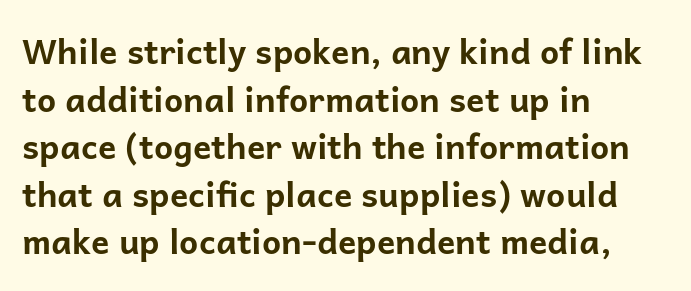
Q: Is the text bold? A: Yes.
Q: Is the text italic (slanted)? A: No, it is upright.
Q: Is the typeface a serif or a sans-serif typeface? A: Sans-serif.
Q: Is the text underlined? A: No.
Q: How is the paragraph aligned? A: Left-aligned.
Q: Is the spacing between letters normal or unusually wide? A: Normal.
Q: Is the spacing between lines tight, normal or loose? A: Normal.
Q: Width (condensed, normal, or wide)? A: Normal.
Q: Stroke contrast? A: Low.
Q: x-height? A: Medium.
Q: Monospaced? A: No.
